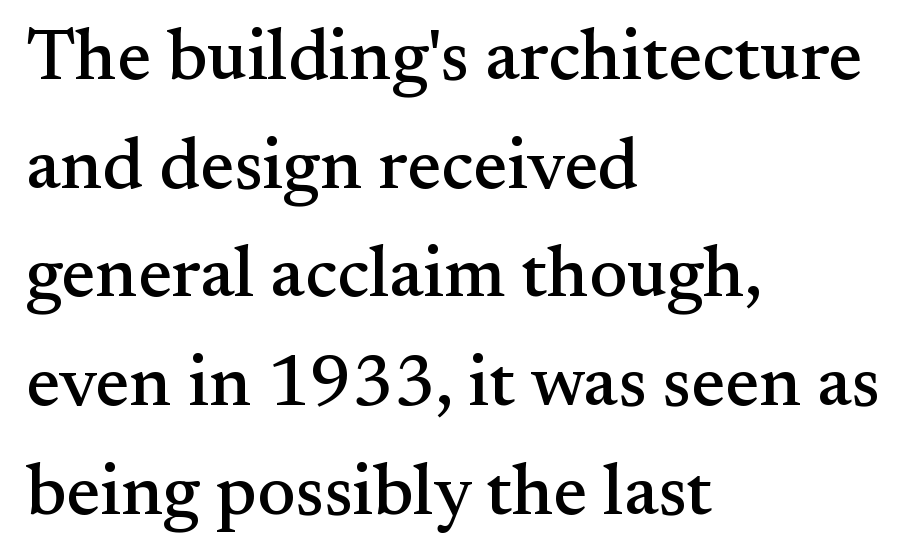
This sample keeps an unexceptional amount of space between lines. The paragraph has a hard left edge and a soft right edge. Proportional: the letters do not fall into vertical columns. Observe the ordinary spacing: letters are neighbours, not strangers. Just letters on the line, the space beneath them empty.
